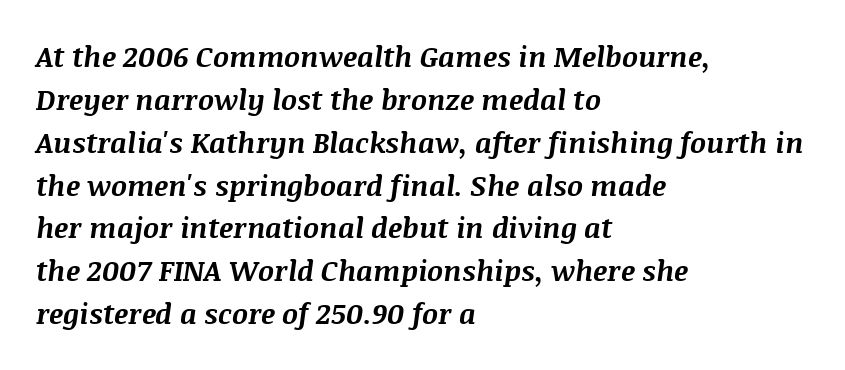
{"italic": "yes", "lean": "right", "slant_degrees": 8, "bold": "yes", "weight": "bold", "width": "normal", "stroke_contrast": "medium", "x_height": "large", "monospaced": "no", "underline": "no", "align": "left", "line_spacing": "normal", "line_spacing_ratio": 1.53, "letter_spacing": "normal", "letter_spacing_em": 0.0, "glyph_px": 28}
